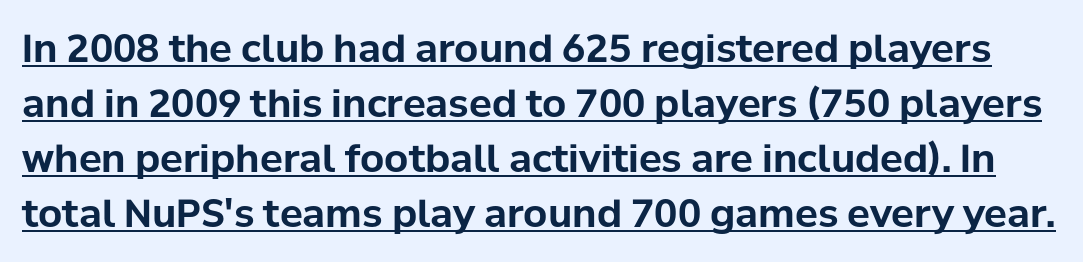
{"serif": "no", "italic": "no", "bold": "yes", "weight": "bold", "width": "normal", "stroke_contrast": "low", "x_height": "medium", "monospaced": "no", "underline": "yes", "line_spacing": "normal", "line_spacing_ratio": 1.45, "letter_spacing": "normal", "letter_spacing_em": 0.0, "glyph_px": 38}
